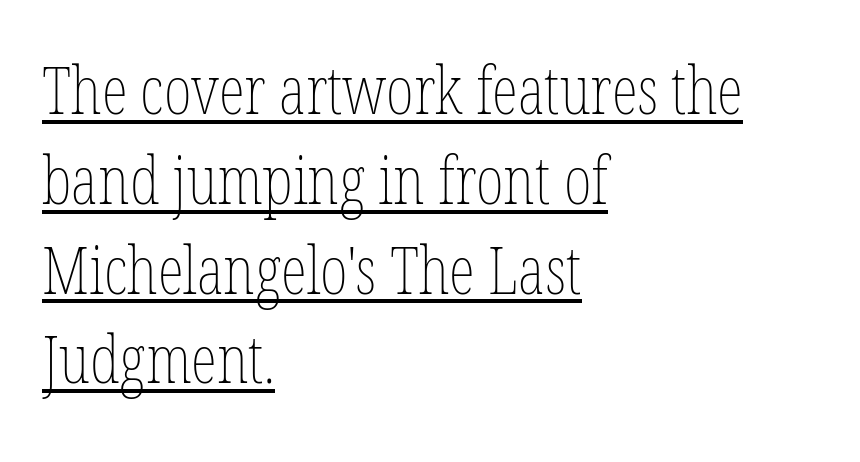
Q: Is the text bold? A: No.
Q: Is the text italic (slanted)? A: No, it is upright.
Q: Is the text underlined? A: Yes.
Q: How is the paragraph aligned? A: Left-aligned.
Q: Is the spacing between letters normal or unusually wide? A: Normal.
Q: Is the spacing between lines tight, normal or loose? A: Normal.
Q: Width (condensed, normal, or wide)? A: Condensed.
Q: Stroke contrast? A: Low.
Q: x-height? A: Medium.
Q: Monospaced? A: No.
